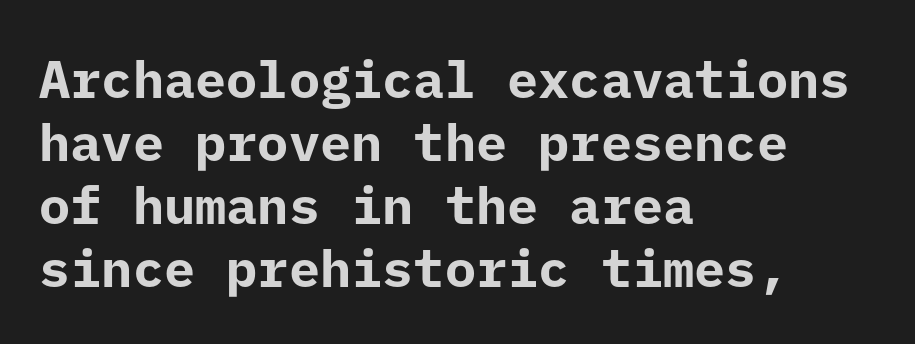
{"serif": "no", "italic": "no", "bold": "yes", "weight": "bold", "width": "normal", "stroke_contrast": "low", "x_height": "medium", "underline": "no", "align": "left", "line_spacing_ratio": 1.21, "letter_spacing": "normal", "letter_spacing_em": 0.0, "glyph_px": 52}
